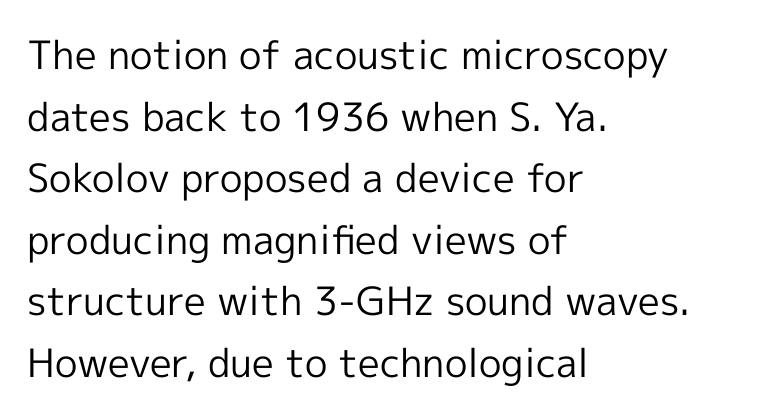
Q: Is the text bold? A: No.
Q: Is the text italic (slanted)? A: No, it is upright.
Q: Is the typeface a serif or a sans-serif typeface? A: Sans-serif.
Q: Is the text underlined? A: No.
Q: How is the paragraph aligned? A: Left-aligned.
Q: Is the spacing between letters normal or unusually wide? A: Normal.
Q: Is the spacing between lines tight, normal or loose? A: Normal.
Q: Width (condensed, normal, or wide)? A: Normal.
Q: x-height? A: Medium.
Q: Monospaced? A: No.
